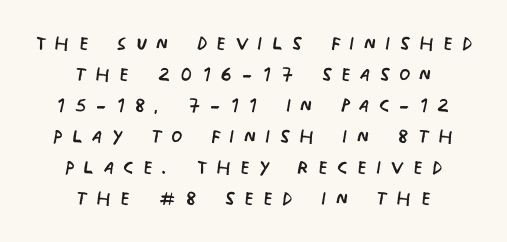
{"bold": "no", "underline": "no", "align": "center", "line_spacing_ratio": 1.19, "letter_spacing": "wide", "letter_spacing_em": 0.34, "glyph_px": 26}
